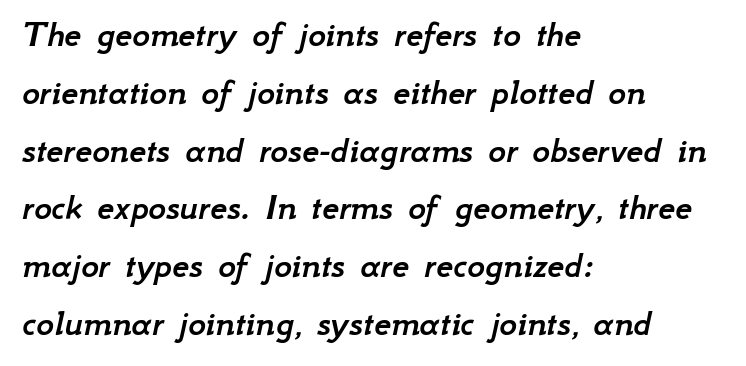
The image shows 38 px text type, italic (leaning right); set left-aligned, normal line spacing (1.52x), normal letter spacing, not underlined; low stroke contrast and a small x-height.
